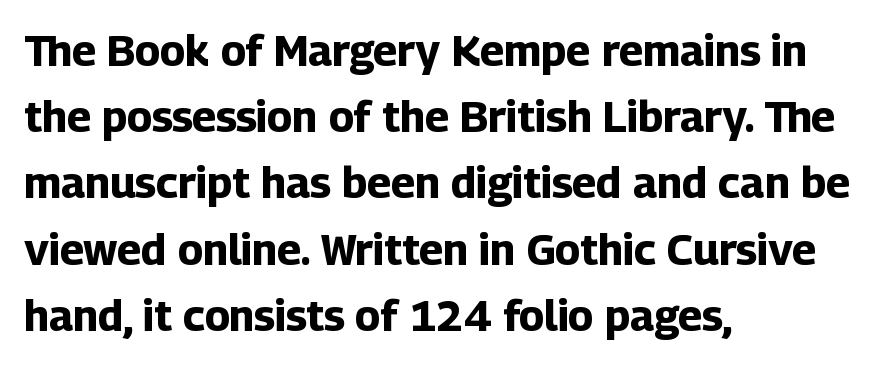
This sample uses plain, unmodified letter spacing. Short and long lines alike share a common starting point at left. Is the type bold? Yes — the strokes are clearly thick and heavy. If you measured baseline to baseline, you'd find a middling distance. Every character sits straight up, as roman type does. The words here are not underlined.
